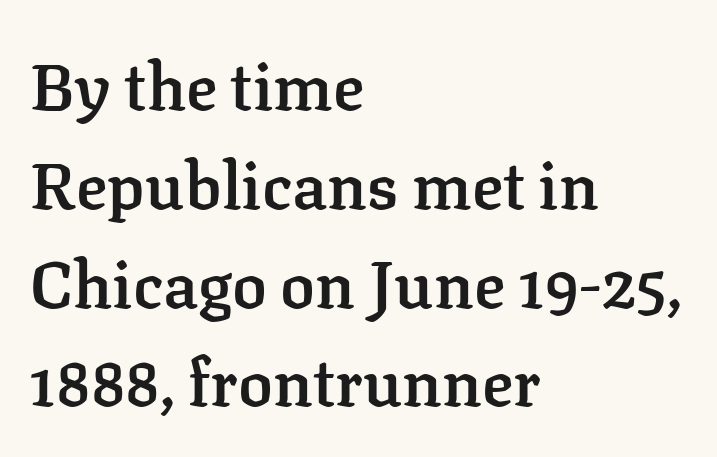
Examine the stroke ends and you'll spot serifs. A bare baseline throughout the passage. Do the letters lean? They stand straight. Compared with an ordinary text face, these strokes are moderately heavier — a semibold. In CSS terms this would be text-align: left. Vertically, the passage feels balanced, rows spaced as you'd expect.
